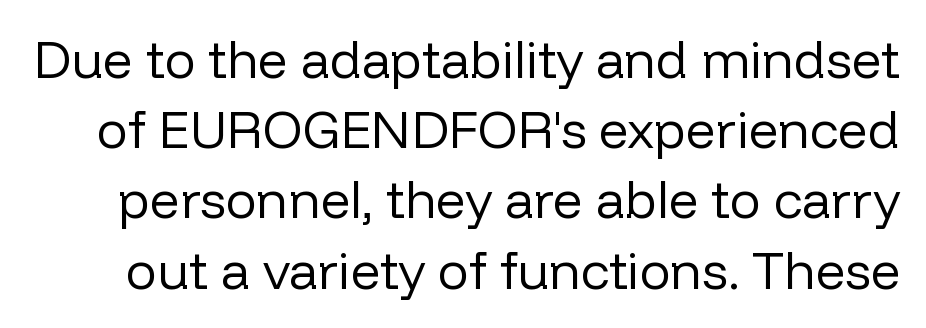
The image shows 52 px regular-weight sans-serif type, upright; set normal line spacing (1.35x), normal letter spacing, not underlined; low stroke contrast and a medium x-height.
